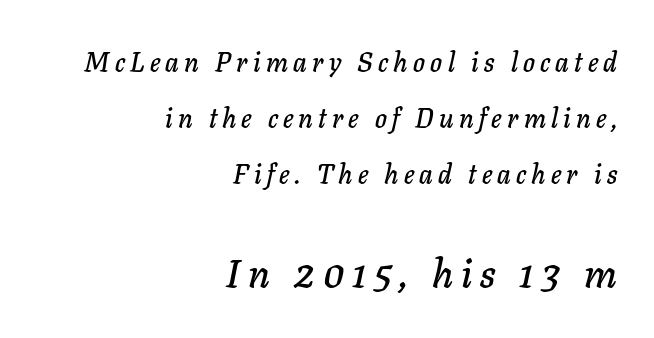
If you drew a line through each stem, it would be angled. Which margin do the lines hug? The right one — the left edge is uneven. Leading: increased. Note: smaller setting up top, larger setting below. Glance below the letters and you will spot only blank space.
